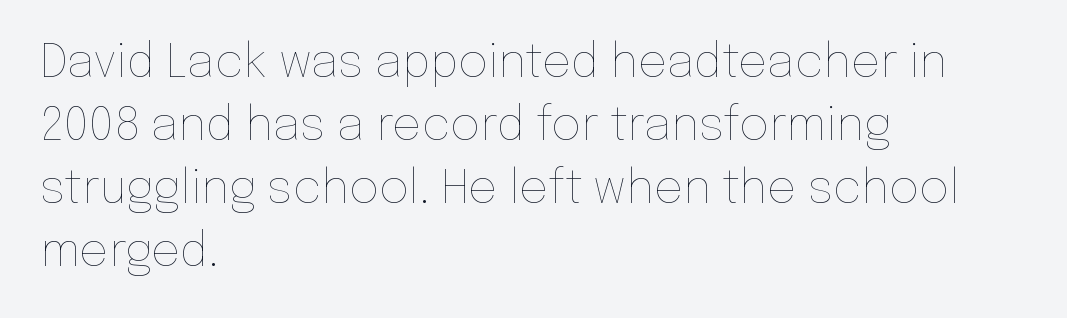
{"italic": "no", "bold": "no", "weight": "thin", "width": "normal", "stroke_contrast": "low", "x_height": "medium", "monospaced": "no", "underline": "no", "align": "left", "line_spacing": "normal", "line_spacing_ratio": 1.37, "letter_spacing": "normal", "letter_spacing_em": 0.0, "glyph_px": 46}
